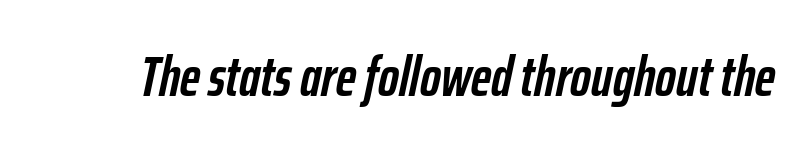
The image shows 56 px semibold, condensed type, italic (leaning right); set normal letter spacing, not underlined; low stroke contrast and a medium x-height.
